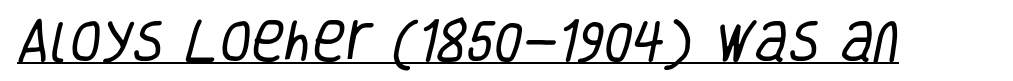
Q: Is the text bold? A: No.
Q: Is the typeface a serif or a sans-serif typeface? A: Sans-serif.
Q: Is the text underlined? A: Yes.
Q: Is the spacing between letters normal or unusually wide? A: Normal.
Q: Width (condensed, normal, or wide)? A: Condensed.
Q: Stroke contrast? A: Low.
Q: x-height? A: Large.
Q: Monospaced? A: No.
